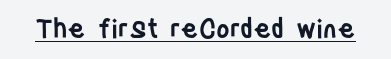
Q: Is the text bold? A: Semi-bold.
Q: Is the text italic (slanted)? A: No, it is upright.
Q: Is the text underlined? A: Yes.
Q: Is the spacing between letters normal or unusually wide? A: Normal.
